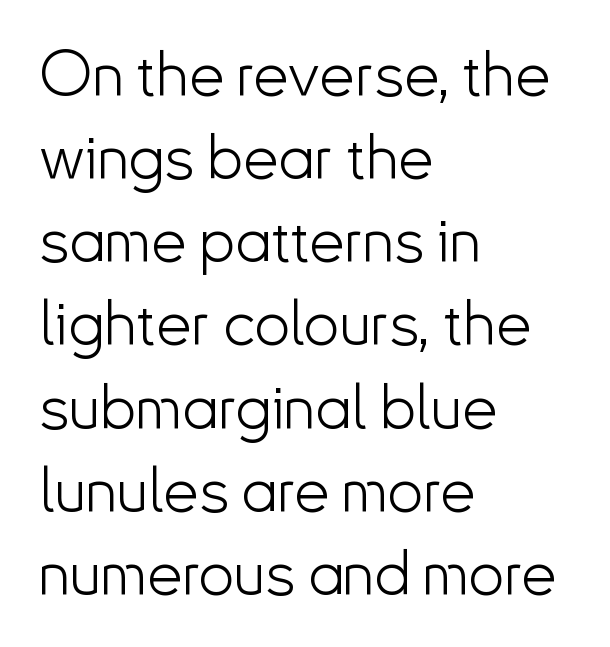
Q: Is the text bold? A: No.
Q: Is the text italic (slanted)? A: No, it is upright.
Q: Is the typeface a serif or a sans-serif typeface? A: Sans-serif.
Q: Is the text underlined? A: No.
Q: How is the paragraph aligned? A: Left-aligned.
Q: Is the spacing between letters normal or unusually wide? A: Normal.
Q: Is the spacing between lines tight, normal or loose? A: Normal.
Q: Width (condensed, normal, or wide)? A: Normal.
Q: Stroke contrast? A: Low.
Q: x-height? A: Small.
Q: Monospaced? A: No.
